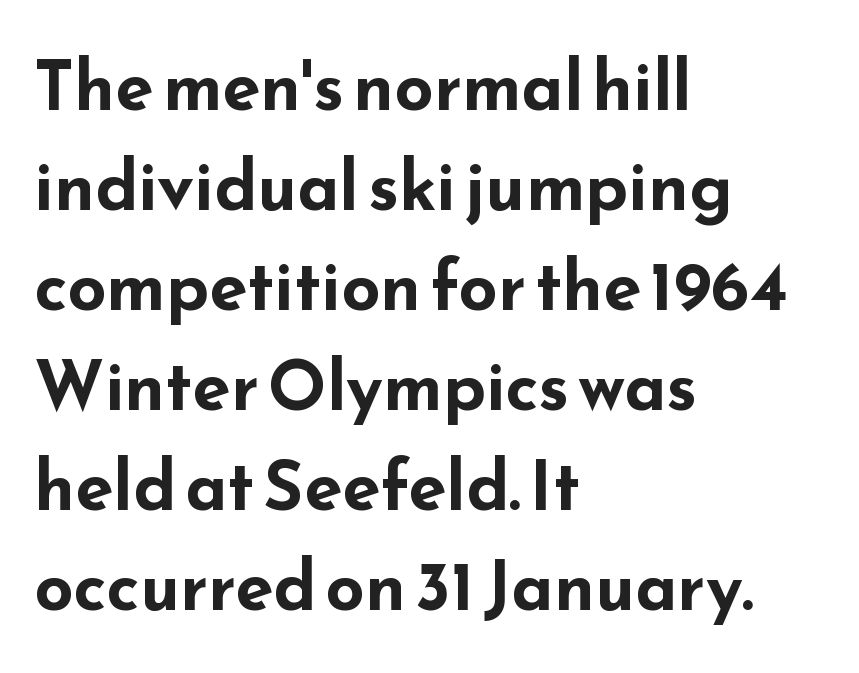
The font family rendered here belongs to the sans-serif group. The glyphs have the mass of a bold cut. The letters advance in unequal steps, a hallmark of proportional type. The setting favours the left margin, as ordinary paragraphs usually do. The axis of the letterforms is exactly vertical. Any mark beneath the type? The region is blank.
